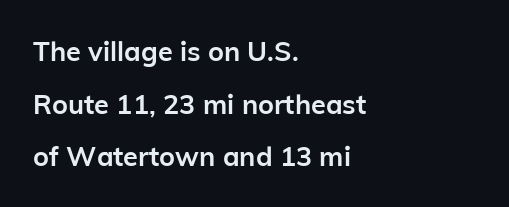
The image shows 27 px bold type, upright; set left-aligned, loose line spacing (1.95x), normal letter spacing, not underlined.
